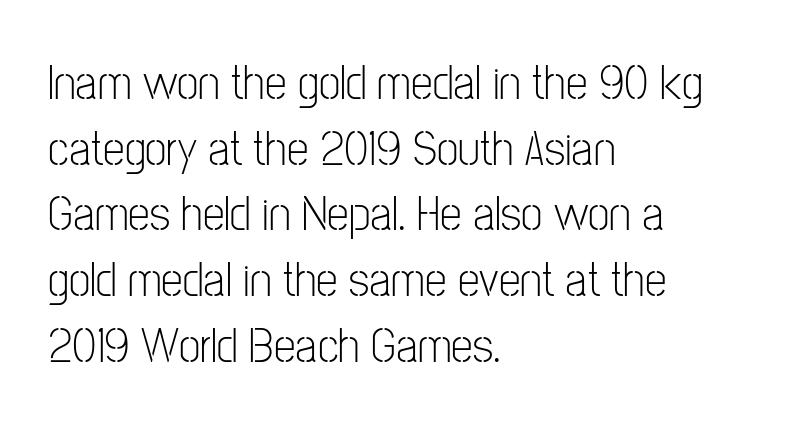
The image shows 49 px light, condensed sans-serif type, upright; set left-aligned, normal line spacing (1.34x), normal letter spacing, not underlined; low stroke contrast and a medium x-height.
